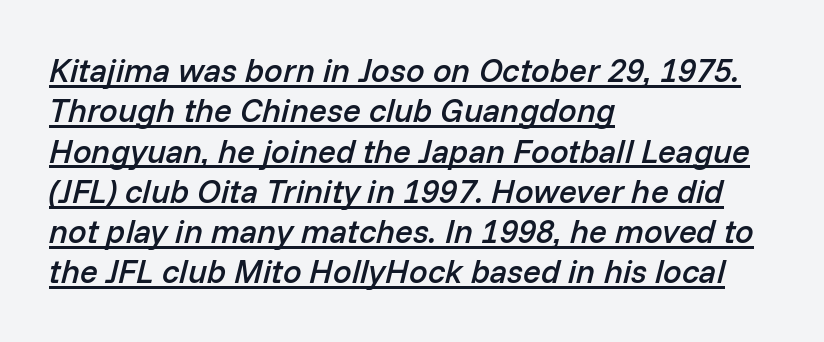
The image shows 33 px semibold type, italic (leaning right); set left-aligned, line spacing 1.22x, normal letter spacing, underlined; low stroke contrast and a medium x-height.
